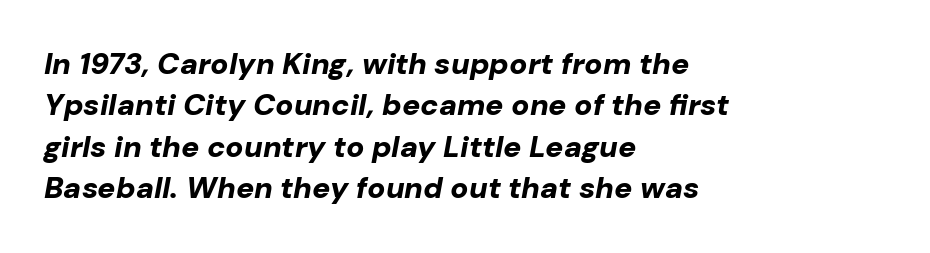
Tracking here is standard; glyphs follow each other at the usual distance. Regular leading. The glyphs are unaccompanied by any horizontal stroke below them. Every row of glyphs begins at an identical x-position on the left. This sample has the flowing, uneven cadence of proportional lettering. These words are printed bold, with thick strokes throughout.
